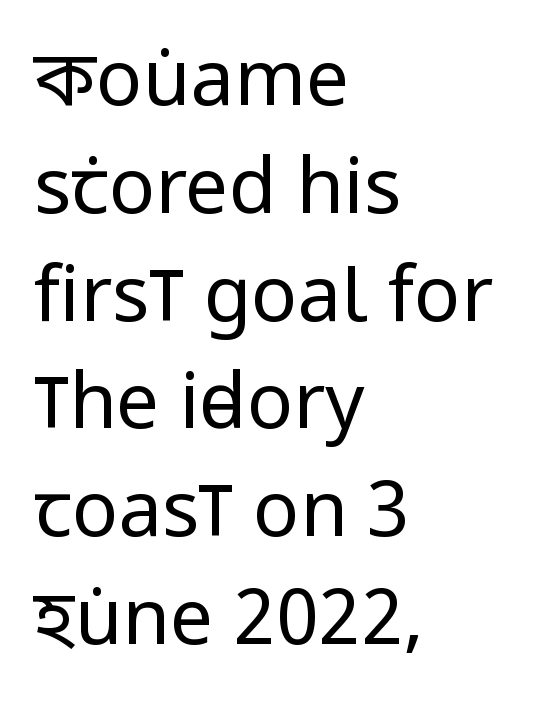
Weight: regular or lighter. Spacing between characters is what you'd get straight out of the box. Tall strokes in this sample are plumb rather than angled. Notice how descenders clear the ascenders below comfortably — that's standard leading.
